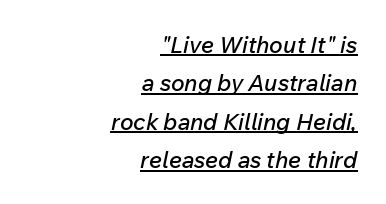
The image shows 23 px text type, italic (leaning right); set right-aligned, normal line spacing (1.67x), normal letter spacing, underlined.
